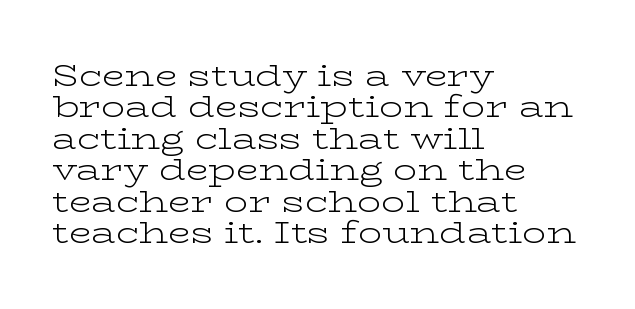
The image shows 30 px light, wide serif type, upright; set left-aligned, tight line spacing (1.05x), normal letter spacing, not underlined; low stroke contrast and a medium x-height.
